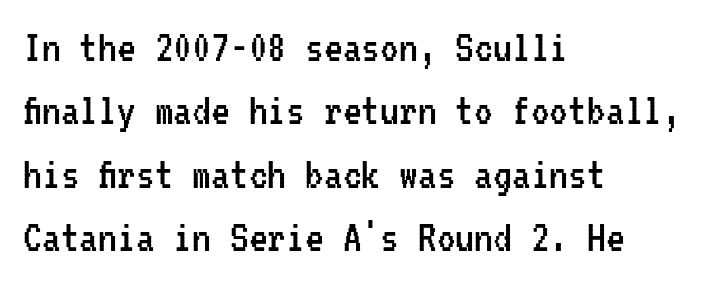
These lines were composed using upright roman letters. The ragged edge is on the right, which tells us the setting is flush left. Glance below the letters and you will spot only blank space. Inter-character spacing is left at the font's built-in metrics. Ink coverage per letter is moderate at most. Leading: standard.
